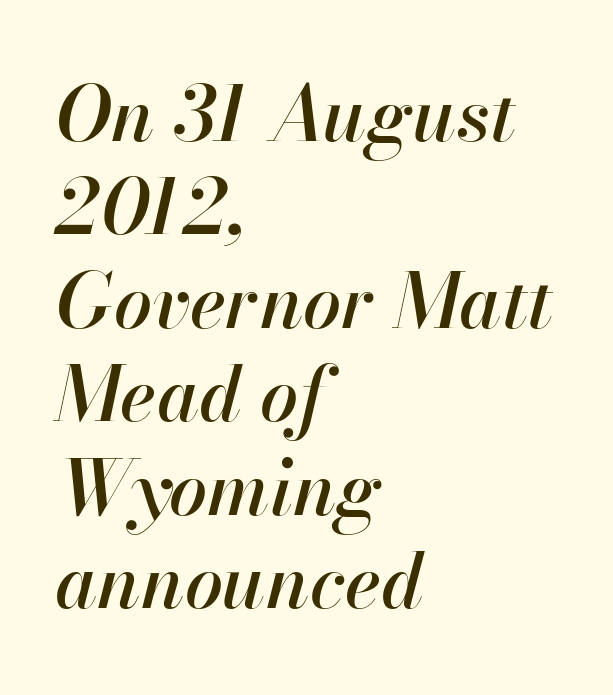
{"italic": "yes", "lean": "right", "slant_degrees": 13, "width": "normal", "stroke_contrast": "high", "x_height": "small", "monospaced": "no", "underline": "no", "align": "left", "line_spacing_ratio": 1.23, "letter_spacing": "normal", "letter_spacing_em": 0.0, "glyph_px": 76}
